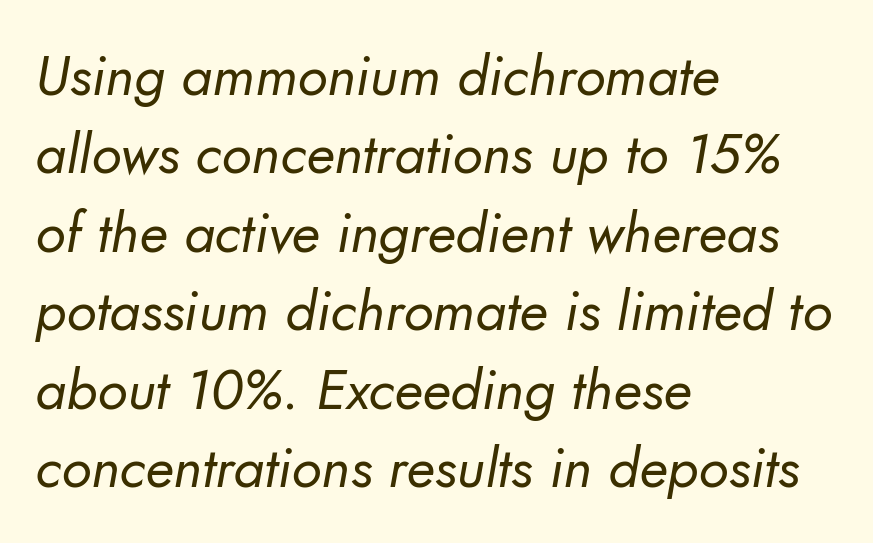
Is there much room between lines? A standard amount, neither cramped nor airy. Between one letter and the next there's only the usual sliver of space. Weight: in the light-to-regular range. This rendering employs a face without finishing strokes, i.e., a sans-serif. Caption: multi-line text, flush left, ragged right. Plain, unruled lines of type.
